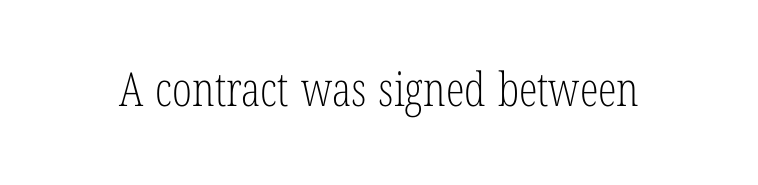
Q: Is the text bold? A: No.
Q: Is the text italic (slanted)? A: No, it is upright.
Q: Is the typeface a serif or a sans-serif typeface? A: Serif.
Q: Is the text underlined? A: No.
Q: Is the spacing between letters normal or unusually wide? A: Normal.
Q: Width (condensed, normal, or wide)? A: Condensed.
Q: Stroke contrast? A: Low.
Q: x-height? A: Medium.
Q: Monospaced? A: No.
